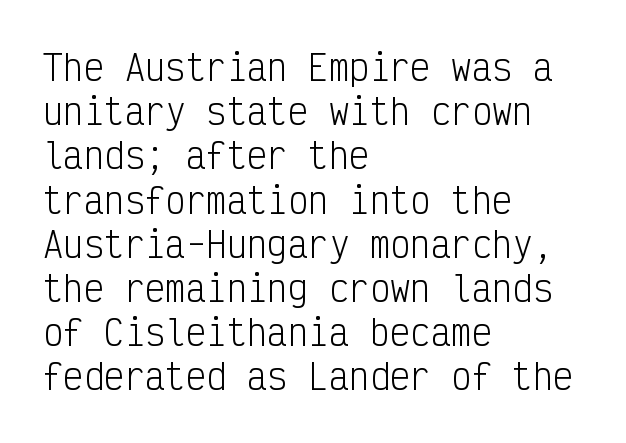
Are there feet on the stems? There aren't — it's a sans. You could call the tracking neutral — neither tight nor loose. Normally led — the rows are evenly, conventionally spaced. Ascenders rise straight up at ninety degrees.
